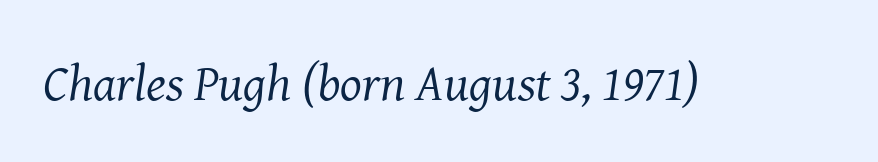
The image shows 51 px regular-weight serif type, italic (leaning right); set normal letter spacing, not underlined; medium stroke contrast and a medium x-height.
